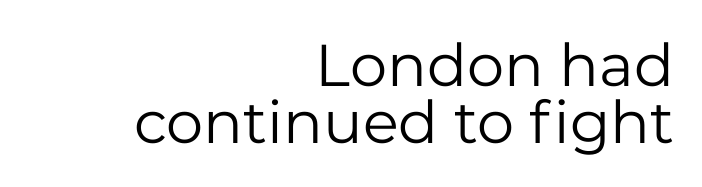
Each letter keeps its own natural width here, so spacing adapts to shape. How would I describe the line gaps? Narrow and economical. Quick note: not italic, upright. The characters display no serif detailing; their extremities are plain. Where is the straight margin? On the right. Letters have the restrained weight of plain body copy at most.
